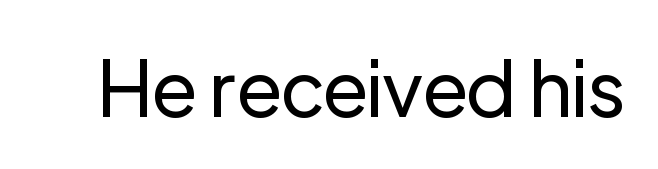
Q: Is the text bold? A: No.
Q: Is the text italic (slanted)? A: No, it is upright.
Q: Is the typeface a serif or a sans-serif typeface? A: Sans-serif.
Q: Is the text underlined? A: No.
Q: Is the spacing between letters normal or unusually wide? A: Normal.
Q: Width (condensed, normal, or wide)? A: Normal.
Q: Stroke contrast? A: Low.
Q: x-height? A: Medium.
Q: Monospaced? A: No.
